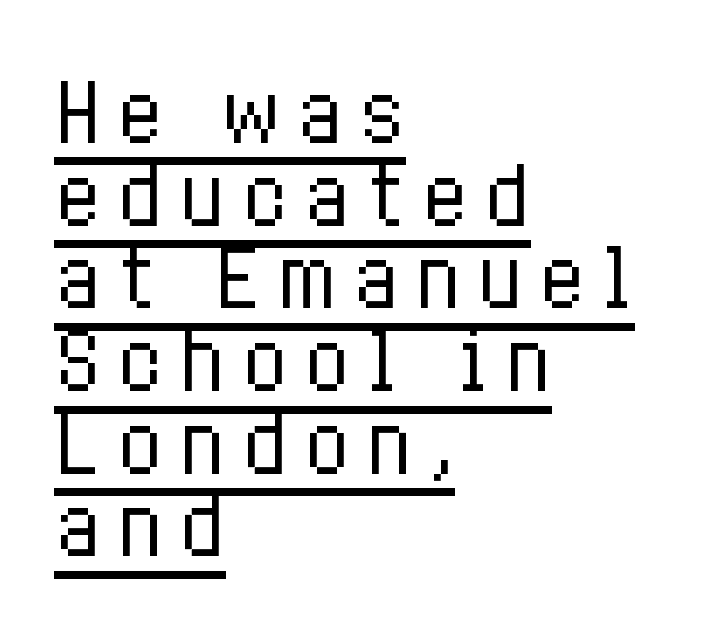
The image shows 78 px regular-weight, condensed type, upright; set left-aligned, tight line spacing (1.06x), underlined; low stroke contrast and a medium x-height.
